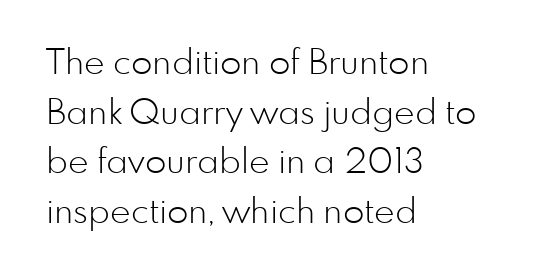
Q: Is the text bold? A: No.
Q: Is the text italic (slanted)? A: No, it is upright.
Q: Is the typeface a serif or a sans-serif typeface? A: Sans-serif.
Q: Is the text underlined? A: No.
Q: How is the paragraph aligned? A: Left-aligned.
Q: Is the spacing between letters normal or unusually wide? A: Normal.
Q: Is the spacing between lines tight, normal or loose? A: Normal.
Q: Width (condensed, normal, or wide)? A: Normal.
Q: Stroke contrast? A: Low.
Q: x-height? A: Small.
Q: Monospaced? A: No.
